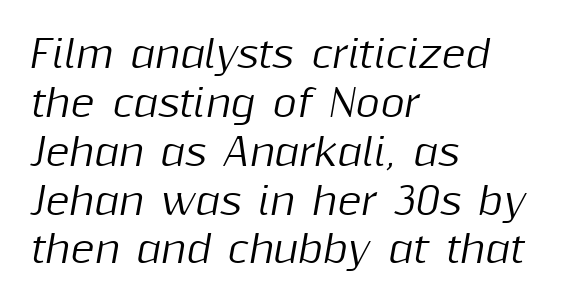
The image shows 37 px text type, italic (leaning right); set left-aligned, normal line spacing (1.32x), normal letter spacing, not underlined; medium stroke contrast and a medium x-height.
